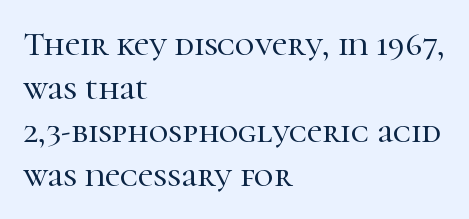
{"serif": "yes", "italic": "no", "width": "normal", "stroke_contrast": "high", "x_height": "medium", "monospaced": "no", "underline": "no", "align": "left", "line_spacing": "normal", "line_spacing_ratio": 1.28, "letter_spacing": "normal", "letter_spacing_em": 0.0, "glyph_px": 34}
